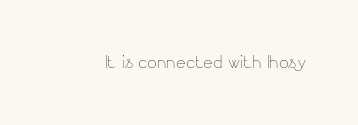
The type is set solid horizontally, with unmodified tracking. Words float on clear page, feet unadorned. A quiet, ordinary-to-light weight characterises the typeface. The type sits square on the baseline with zero lean.
